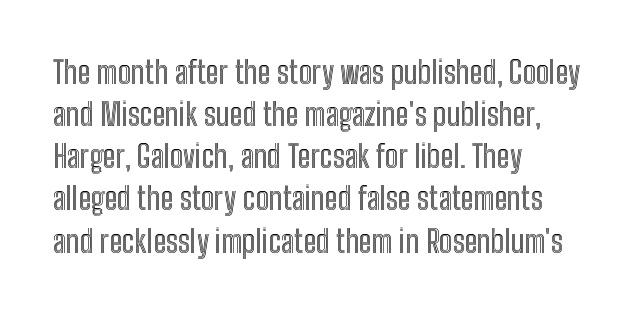
Q: Is the text italic (slanted)? A: No, it is upright.
Q: Is the text underlined? A: No.
Q: How is the paragraph aligned? A: Left-aligned.
Q: Is the spacing between letters normal or unusually wide? A: Normal.
Q: Is the spacing between lines tight, normal or loose? A: Normal.
Q: Width (condensed, normal, or wide)? A: Condensed.
Q: x-height? A: Medium.
Q: Monospaced? A: No.
